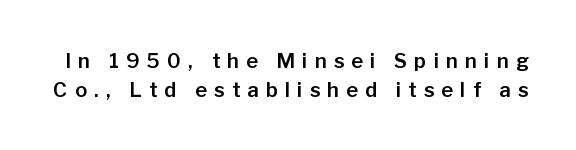
The image shows 20 px text type, upright; set normal line spacing (1.44x), unusually wide letter spacing (+0.36 em), not underlined.
